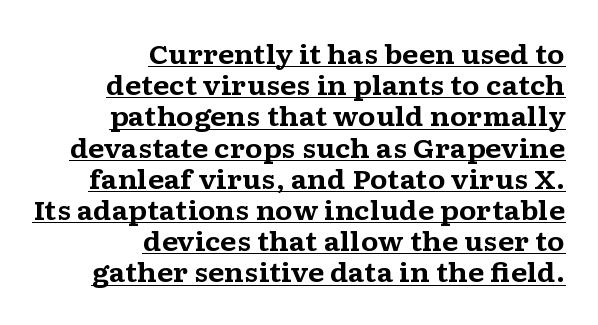
{"italic": "no", "bold": "yes", "underline": "yes", "align": "right", "line_spacing_ratio": 1.2, "letter_spacing": "normal", "letter_spacing_em": 0.0, "glyph_px": 26}
